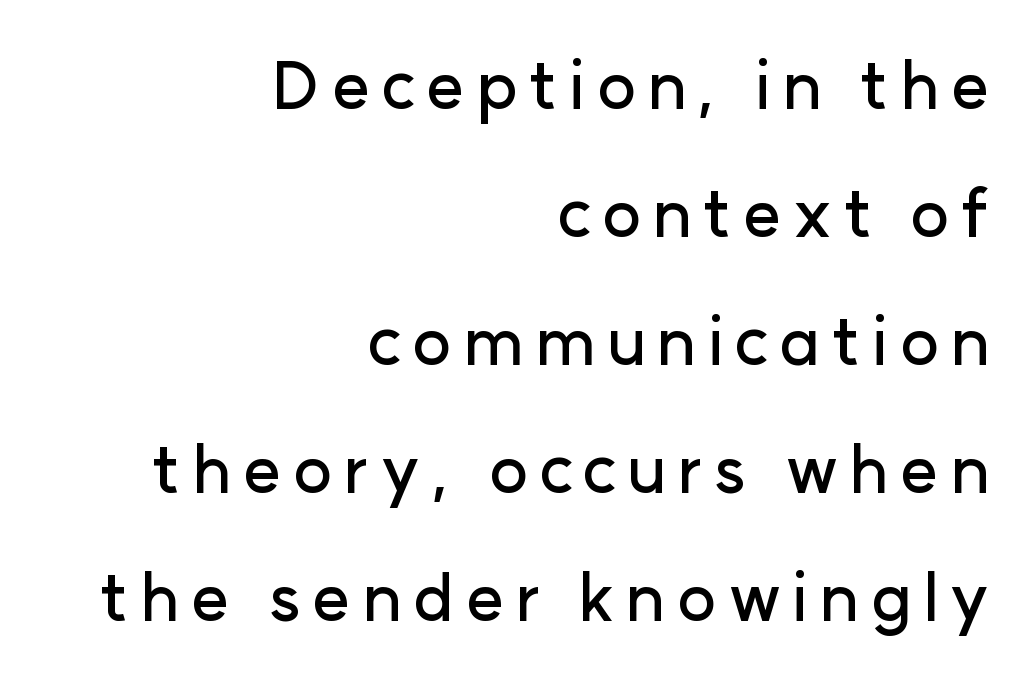
{"serif": "no", "italic": "no", "width": "normal", "stroke_contrast": "low", "x_height": "medium", "monospaced": "no", "underline": "no", "align": "right", "line_spacing": "loose", "line_spacing_ratio": 1.94, "glyph_px": 66}
